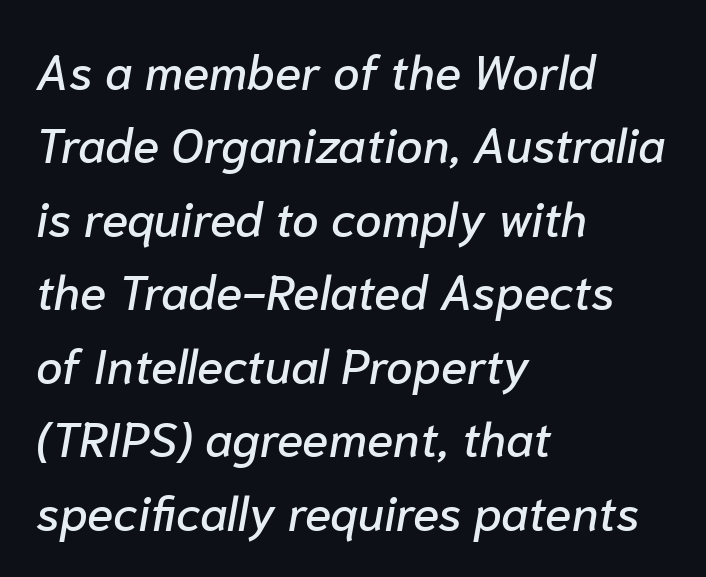
The image shows 48 px text type, italic (leaning right); set left-aligned, normal line spacing (1.53x), normal letter spacing, not underlined; low stroke contrast and a medium x-height.
